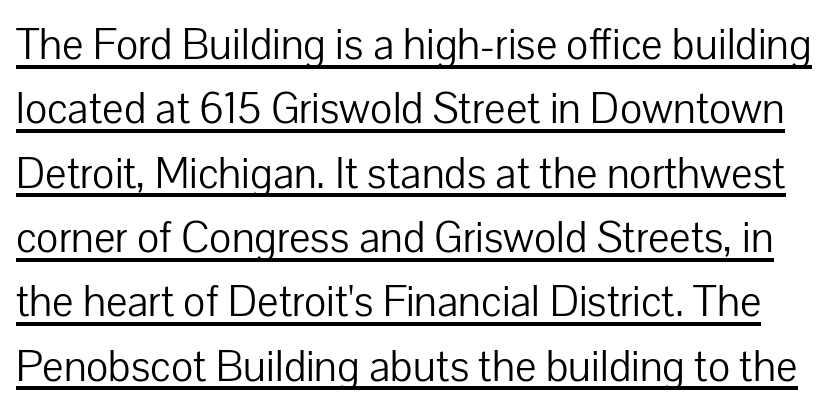
The image shows 45 px light sans-serif type, upright; set normal line spacing (1.43x), normal letter spacing, underlined; low stroke contrast and a medium x-height.
